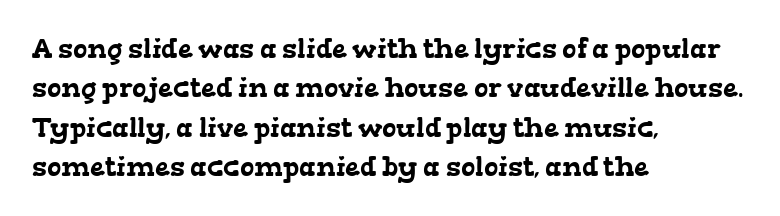
The rows are spaced the way most documents space them. The letters sit at their default tracking, neither squeezed nor spread. The paragraph shown leans on its left margin. The specimen omits any rule beneath the text block's lines.
